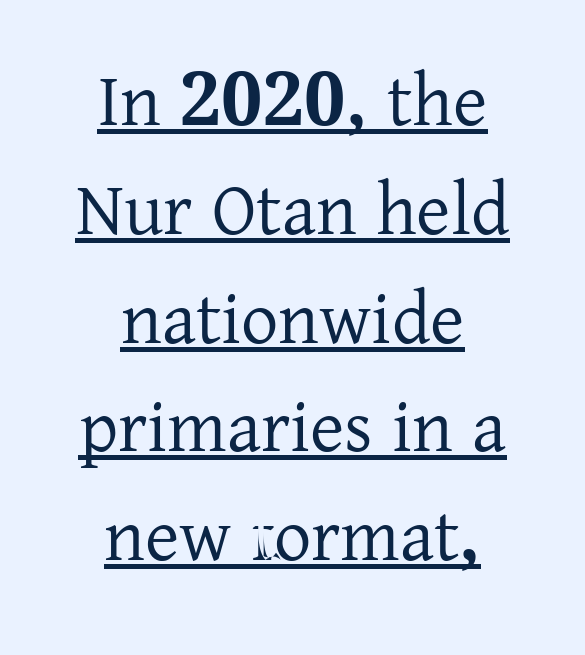
Q: Is the text italic (slanted)? A: No, it is upright.
Q: Is the typeface a serif or a sans-serif typeface? A: Serif.
Q: Is the text underlined? A: Yes.
Q: How is the paragraph aligned? A: Centered.
Q: Is the spacing between letters normal or unusually wide? A: Normal.
Q: Is the spacing between lines tight, normal or loose? A: Normal.
Q: Width (condensed, normal, or wide)? A: Normal.
Q: Stroke contrast? A: Low.
Q: x-height? A: Medium.
Q: Monospaced? A: No.
